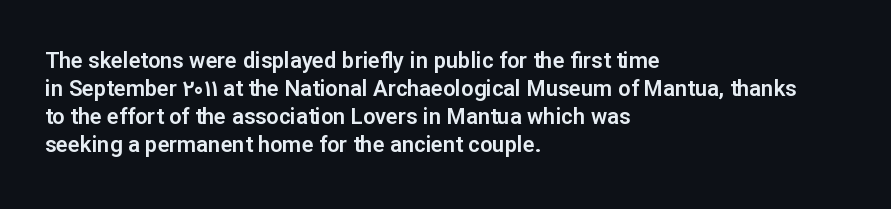
The image shows 22 px text type, upright; set left-aligned, normal line spacing (1.27x), normal letter spacing, not underlined.
